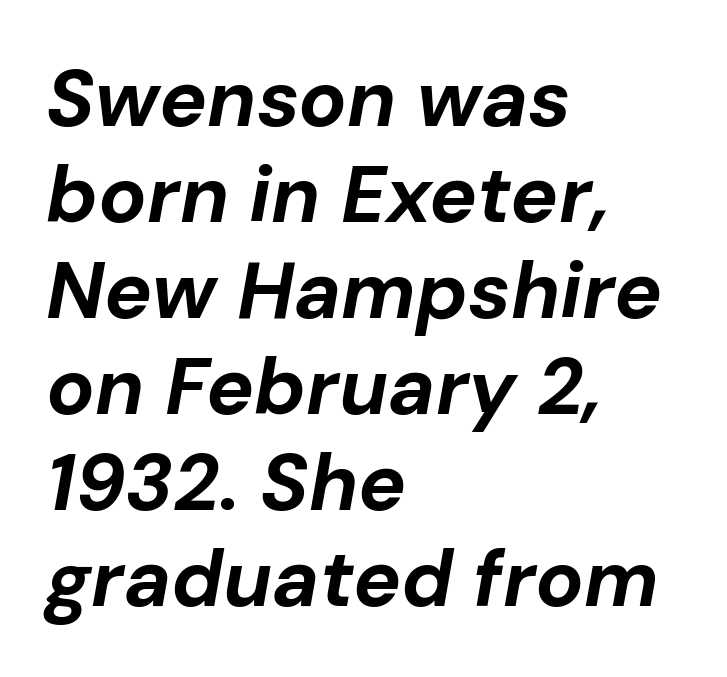
Q: Is the text bold? A: Yes.
Q: Is the text italic (slanted)? A: Yes, it leans right by about 10 degrees.
Q: Is the text underlined? A: No.
Q: How is the paragraph aligned? A: Left-aligned.
Q: Is the spacing between letters normal or unusually wide? A: Normal.
Q: Width (condensed, normal, or wide)? A: Normal.
Q: Stroke contrast? A: Low.
Q: x-height? A: Medium.
Q: Monospaced? A: No.
